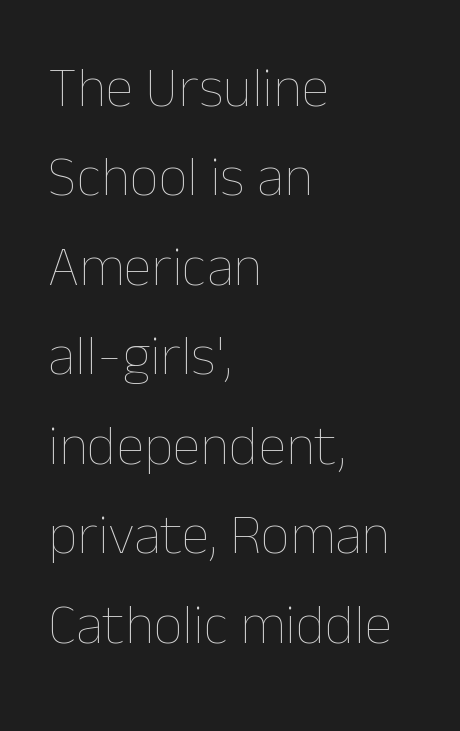
The image shows 57 px thin type, upright; set left-aligned, normal line spacing (1.57x), normal letter spacing, not underlined; low stroke contrast and a medium x-height.
